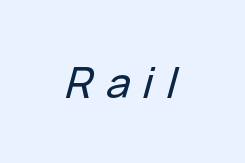
{"italic": "yes", "lean": "right", "slant_degrees": 15, "width": "normal", "stroke_contrast": "low", "x_height": "medium", "monospaced": "no", "underline": "no", "letter_spacing": "wide", "letter_spacing_em": 0.3, "glyph_px": 43}
